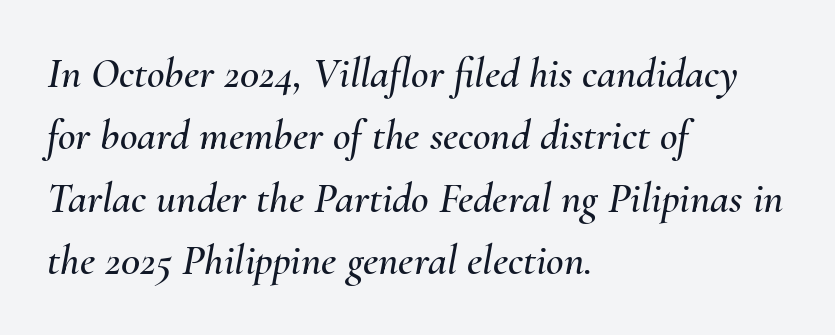
The image shows 43 px text type, italic (leaning right); set left-aligned, normal line spacing (1.45x), normal letter spacing, not underlined; medium stroke contrast and a small x-height.
